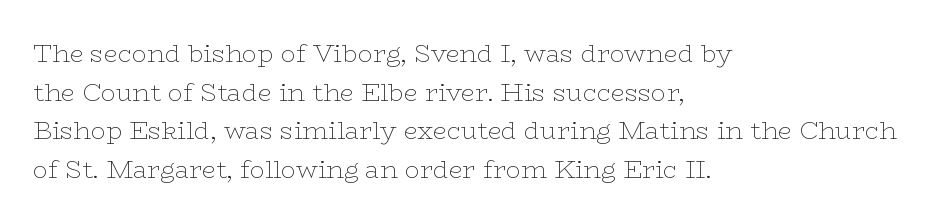
{"italic": "no", "bold": "no", "underline": "no", "align": "left", "line_spacing": "normal", "line_spacing_ratio": 1.55, "letter_spacing": "normal", "letter_spacing_em": 0.0, "glyph_px": 25}
